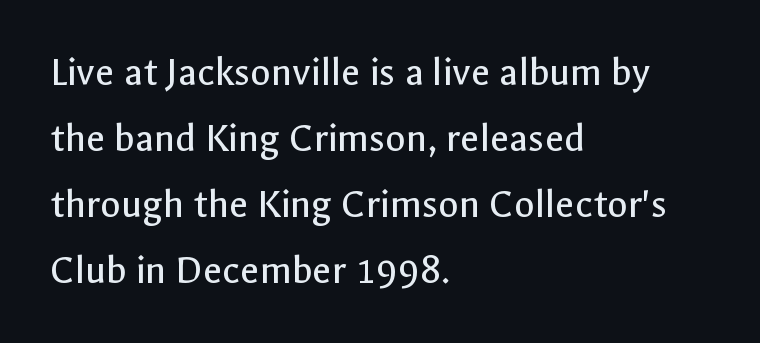
The image shows 42 px regular-weight sans-serif type, upright; set left-aligned, normal line spacing (1.57x), normal letter spacing, not underlined; a medium x-height.
